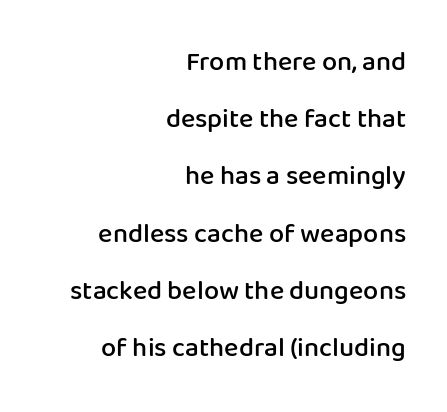
Q: Is the text bold? A: Semi-bold.
Q: Is the text italic (slanted)? A: No, it is upright.
Q: Is the text underlined? A: No.
Q: How is the paragraph aligned? A: Right-aligned.
Q: Is the spacing between letters normal or unusually wide? A: Normal.
Q: Is the spacing between lines tight, normal or loose? A: Loose.
